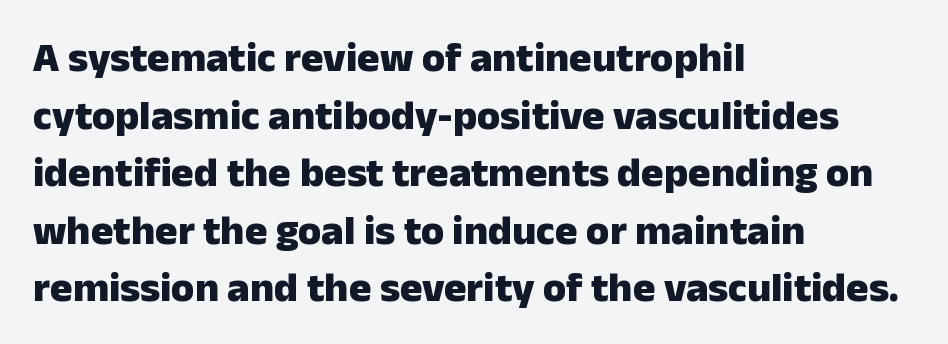
The face used here has the dense, thick strokes of a bold. Casual observation: everything's shoved over to the left. Nobody drew a line under any word here. Leading: standard. Grotesque or geometric, the face here clearly has no serifs. The letters sit at their default tracking, neither squeezed nor spread.
